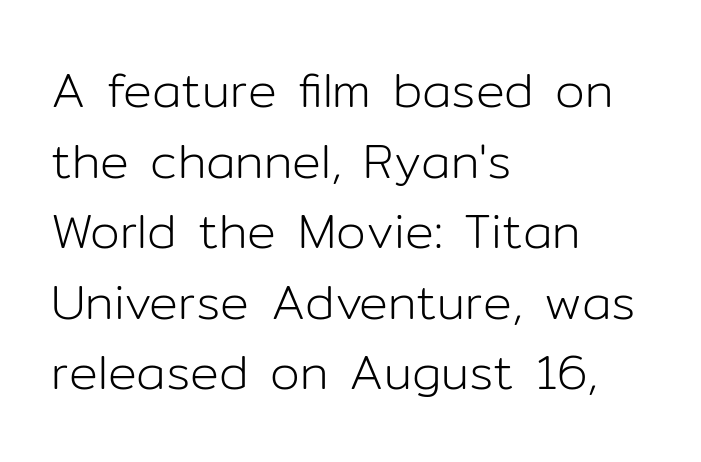
The image shows 48 px light sans-serif type, upright; set left-aligned, normal line spacing (1.47x), normal letter spacing, not underlined; low stroke contrast and a medium x-height.
